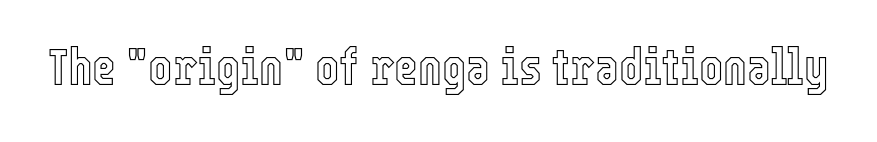
Q: Is the text italic (slanted)? A: No, it is upright.
Q: Is the text underlined? A: No.
Q: Is the spacing between letters normal or unusually wide? A: Normal.
Q: Width (condensed, normal, or wide)? A: Condensed.
Q: x-height? A: Medium.
Q: Monospaced? A: No.
